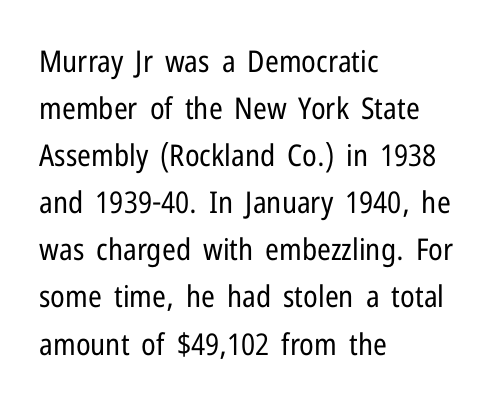
The image shows 30 px regular-weight, condensed sans-serif type, upright; set left-aligned, normal line spacing (1.57x), normal letter spacing, not underlined; low stroke contrast and a medium x-height.
